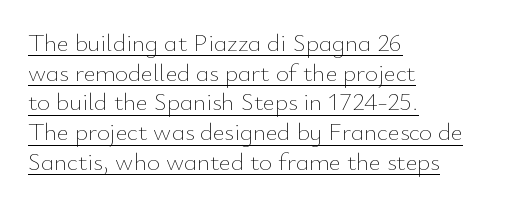
Q: Is the text bold? A: No.
Q: Is the text italic (slanted)? A: No, it is upright.
Q: Is the text underlined? A: Yes.
Q: How is the paragraph aligned? A: Left-aligned.
Q: Is the spacing between letters normal or unusually wide? A: Normal.
